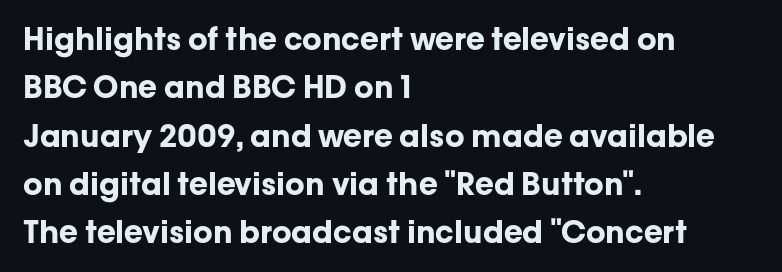
Is this a sans? Yes — the strokes have no serifs. Which margin do the lines hug? The left one — the right edge is uneven. Look at the tracking — it's just the regular setting, nothing added. Has an underline been added? It has not. Each glyph is drawn with heavy, bold strokes. Tall strokes in this sample are plumb rather than angled.
